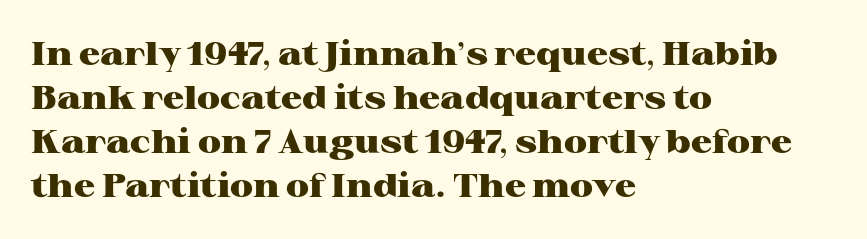
The image shows 33 px heavy, wide serif type, upright; set left-aligned, normal line spacing (1.33x), normal letter spacing, not underlined; high stroke contrast and a medium x-height.
